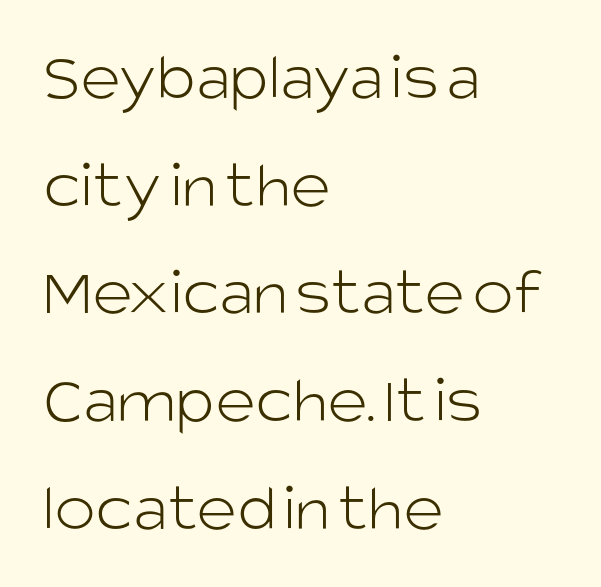
Q: Is the text bold? A: No.
Q: Is the text italic (slanted)? A: No, it is upright.
Q: Is the typeface a serif or a sans-serif typeface? A: Sans-serif.
Q: Is the text underlined? A: No.
Q: How is the paragraph aligned? A: Left-aligned.
Q: Is the spacing between letters normal or unusually wide? A: Normal.
Q: Is the spacing between lines tight, normal or loose? A: Normal.
Q: Width (condensed, normal, or wide)? A: Normal.
Q: Stroke contrast? A: Low.
Q: x-height? A: Large.
Q: Monospaced? A: No.
